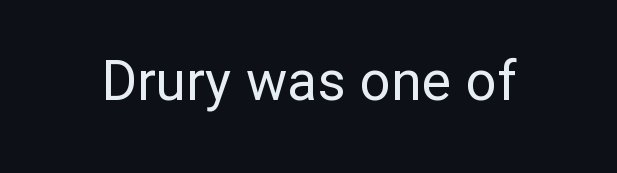
A typesetter would call this proportional, since set widths differ per character. The font sits on the lighter half of the weight spectrum, regular included. Italic? Not at all — the glyphs are vertical. Clear beneath every line of the passage. The letters sit at their default tracking, neither squeezed nor spread. This sample uses a sans-serif face.
